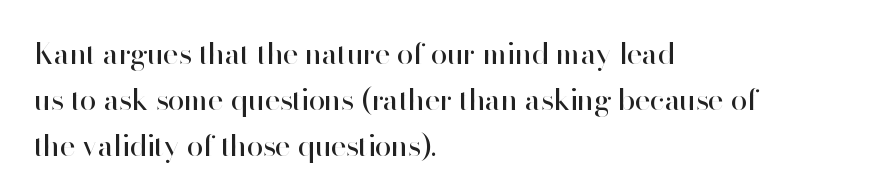
The image shows 30 px regular-weight sans-serif type, upright; set left-aligned, normal line spacing (1.53x), normal letter spacing, not underlined; high stroke contrast and a small x-height.
